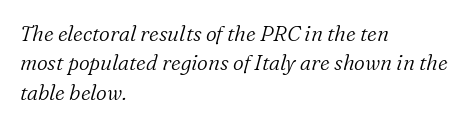
{"italic": "yes", "lean": "right", "slant_degrees": 16, "bold": "no", "underline": "no", "align": "left", "line_spacing": "normal", "line_spacing_ratio": 1.4, "letter_spacing": "normal", "letter_spacing_em": 0.0, "glyph_px": 21}
